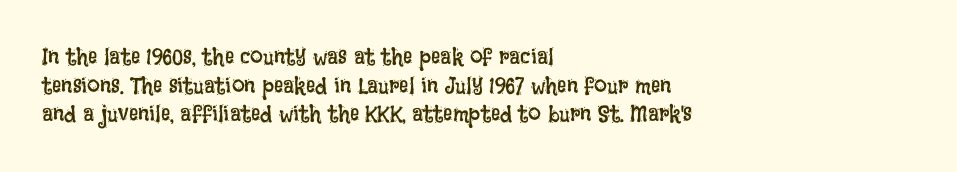
Q: Is the text bold? A: No.
Q: Is the text italic (slanted)? A: No, it is upright.
Q: Is the text underlined? A: No.
Q: How is the paragraph aligned? A: Left-aligned.
Q: Is the spacing between letters normal or unusually wide? A: Normal.
Q: Is the spacing between lines tight, normal or loose? A: Normal.
